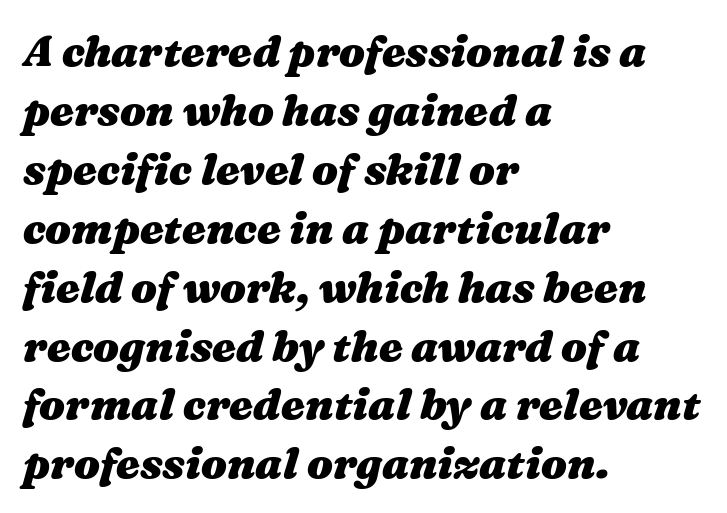
These words are printed bold, with thick strokes throughout. The passage shown leans; its letterforms are oblique. The glyphs are unaccompanied by any horizontal stroke below them. A normal amount of white space separates one row of letters from the next.
